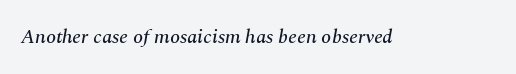
Q: Is the text italic (slanted)? A: Yes, it leans right by about 10 degrees.
Q: Is the text underlined? A: No.
Q: Is the spacing between letters normal or unusually wide? A: Normal.
